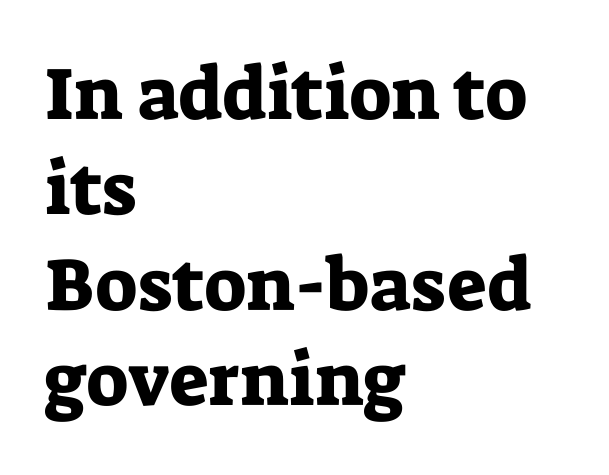
Is there much room between lines? A standard amount, neither cramped nor airy. Unlike italic type, these characters show no tilt at all. Observe the ordinary spacing: letters are neighbours, not strangers. Just letters on the line, the space beneath them empty.
